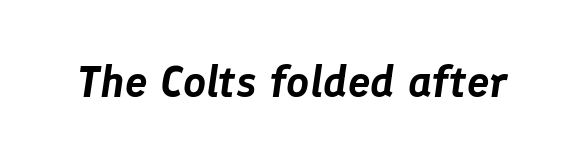
The image shows 45 px text type, italic (leaning right); set normal letter spacing, not underlined; low stroke contrast and a medium x-height.
